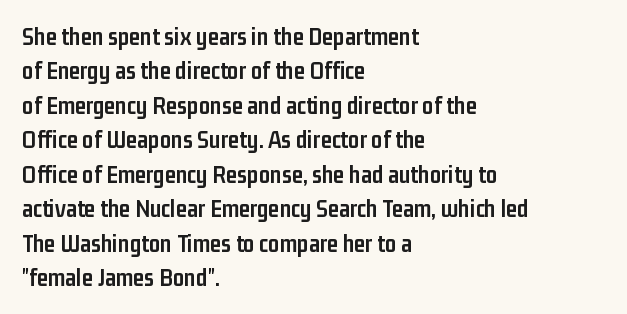
Q: Is the text bold? A: Yes.
Q: Is the text italic (slanted)? A: No, it is upright.
Q: Is the text underlined? A: No.
Q: How is the paragraph aligned? A: Left-aligned.
Q: Is the spacing between letters normal or unusually wide? A: Normal.
Q: Is the spacing between lines tight, normal or loose? A: Normal.
